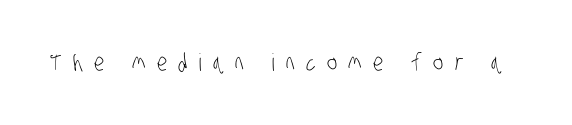
The image shows 24 px text type; set unusually wide letter spacing (+0.47 em), not underlined.
